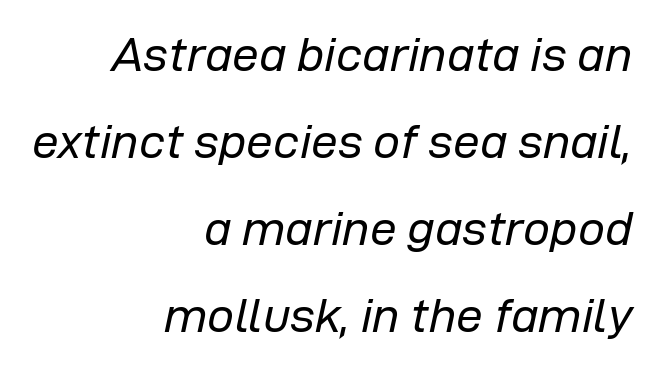
{"italic": "yes", "lean": "right", "slant_degrees": 12, "bold": "no", "weight": "regular", "width": "normal", "stroke_contrast": "low", "x_height": "medium", "monospaced": "no", "underline": "no", "align": "right", "line_spacing_ratio": 1.81, "letter_spacing": "normal", "letter_spacing_em": 0.0, "glyph_px": 48}
